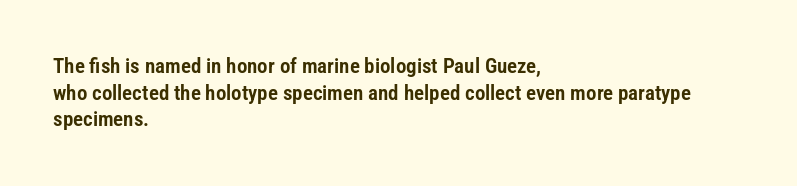
The image shows 21 px text type, upright; set left-aligned, normal line spacing (1.27x), normal letter spacing, not underlined.
